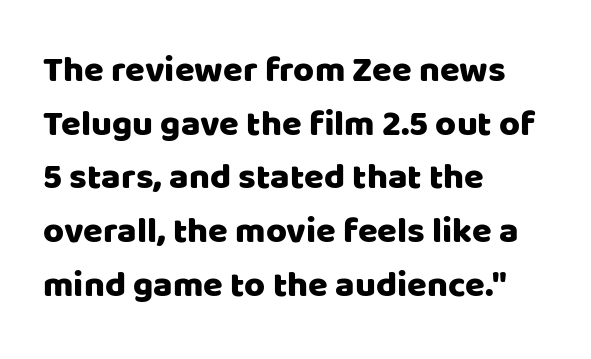
Does the copy run flush right? No — it runs flush left. The designer left line spacing at the default. A typesetter would call this proportional, since set widths differ per character. Stroke terminals: plain, sans-serif. Descender tails drop into unmarked territory. When letters stand straight like this, we call the style roman or upright.
